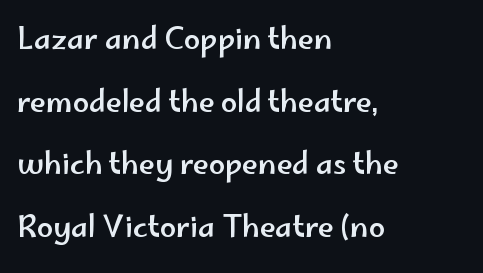
Q: Is the text italic (slanted)? A: No, it is upright.
Q: Is the typeface a serif or a sans-serif typeface? A: Sans-serif.
Q: Is the text underlined? A: No.
Q: How is the paragraph aligned? A: Left-aligned.
Q: Is the spacing between letters normal or unusually wide? A: Normal.
Q: Is the spacing between lines tight, normal or loose? A: Loose.
Q: Width (condensed, normal, or wide)? A: Wide.
Q: Stroke contrast? A: Low.
Q: x-height? A: Small.
Q: Monospaced? A: No.
